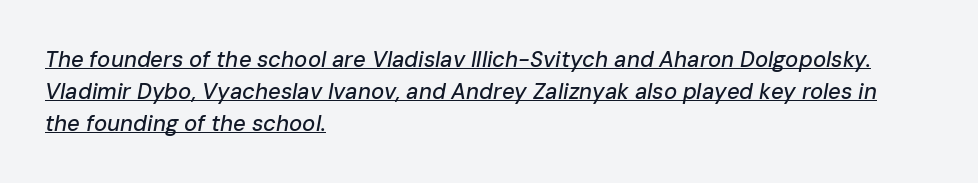
{"italic": "yes", "lean": "right", "slant_degrees": 10, "underline": "yes", "align": "left", "line_spacing": "normal", "line_spacing_ratio": 1.45, "letter_spacing": "normal", "letter_spacing_em": 0.0, "glyph_px": 22}
